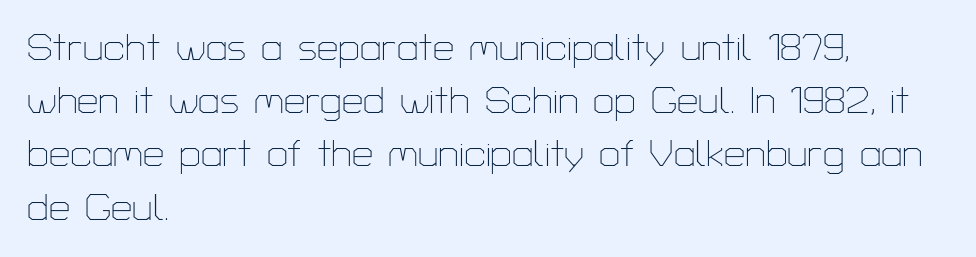
{"serif": "no", "italic": "no", "bold": "no", "weight": "thin", "width": "normal", "stroke_contrast": "low", "x_height": "medium", "monospaced": "no", "underline": "no", "align": "left", "line_spacing": "normal", "line_spacing_ratio": 1.4, "letter_spacing": "normal", "letter_spacing_em": 0.0, "glyph_px": 38}
